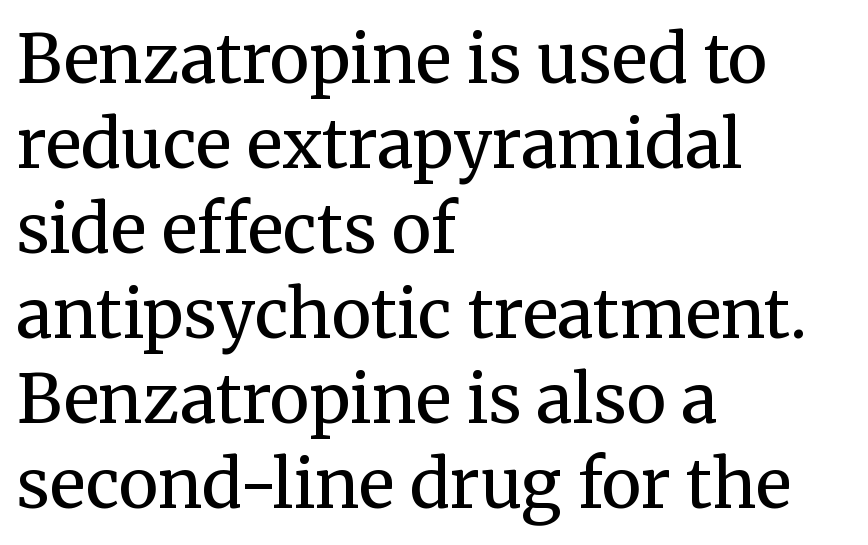
{"serif": "yes", "italic": "no", "bold": "no", "weight": "regular", "width": "normal", "stroke_contrast": "medium", "x_height": "medium", "monospaced": "no", "underline": "no", "align": "left", "line_spacing": "normal", "line_spacing_ratio": 1.27, "letter_spacing": "normal", "letter_spacing_em": 0.0, "glyph_px": 67}
